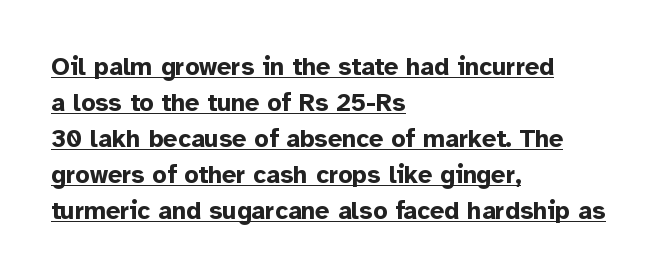
Q: Is the text bold? A: Yes.
Q: Is the text italic (slanted)? A: No, it is upright.
Q: Is the text underlined? A: Yes.
Q: How is the paragraph aligned? A: Left-aligned.
Q: Is the spacing between letters normal or unusually wide? A: Normal.
Q: Is the spacing between lines tight, normal or loose? A: Normal.
